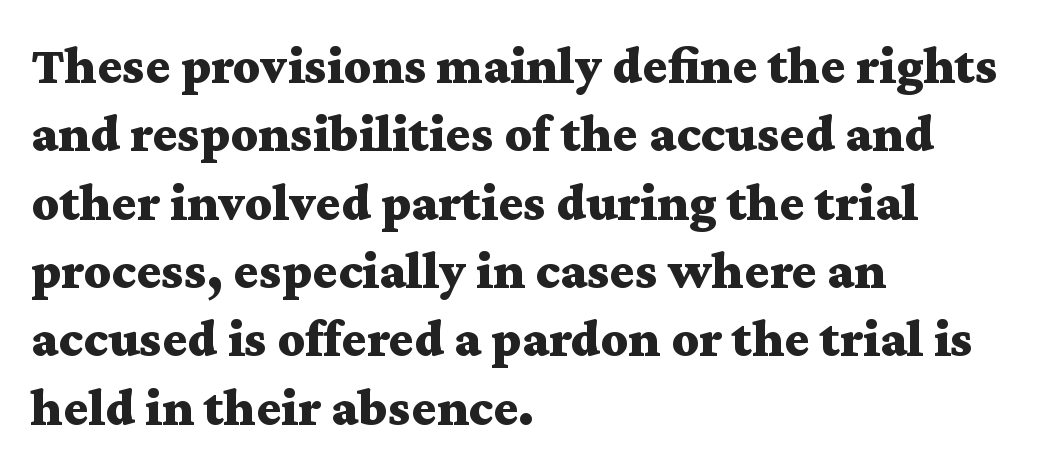
Q: Is the text bold? A: Yes.
Q: Is the text italic (slanted)? A: No, it is upright.
Q: Is the typeface a serif or a sans-serif typeface? A: Serif.
Q: Is the text underlined? A: No.
Q: How is the paragraph aligned? A: Left-aligned.
Q: Is the spacing between letters normal or unusually wide? A: Normal.
Q: Is the spacing between lines tight, normal or loose? A: Normal.
Q: Width (condensed, normal, or wide)? A: Wide.
Q: Stroke contrast? A: Medium.
Q: x-height? A: Medium.
Q: Monospaced? A: No.
